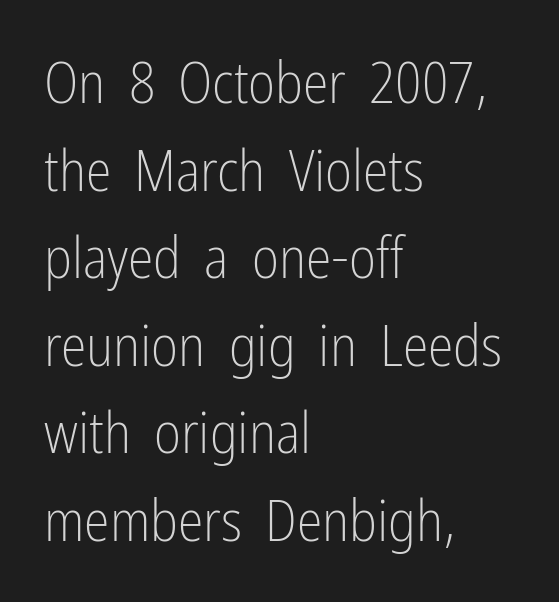
The image shows 58 px light, condensed sans-serif type, upright; set left-aligned, normal line spacing (1.51x), normal letter spacing, not underlined; low stroke contrast and a medium x-height.
